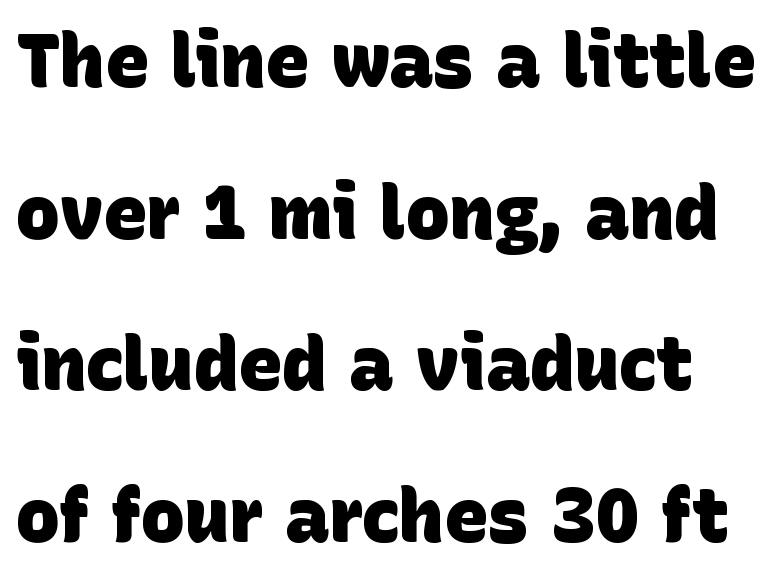
Look at the tracking — it's just the regular setting, nothing added. The passage shown is not underscored anywhere. The passage shown stacks its lines with a broad gap. These lines are rendered in a variable-pitch font. The sample has been set heavy, in full bold. Nothing sits at the stroke ends, so this counts as sans-serif.
